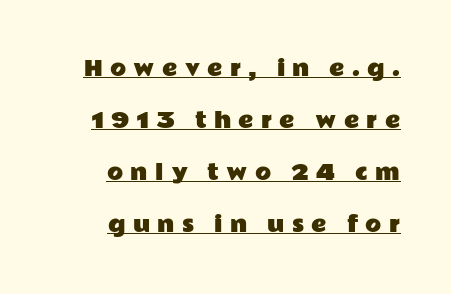
{"italic": "no", "underline": "yes", "align": "right", "line_spacing": "loose", "line_spacing_ratio": 2.47, "letter_spacing": "wide", "letter_spacing_em": 0.35, "glyph_px": 21}
